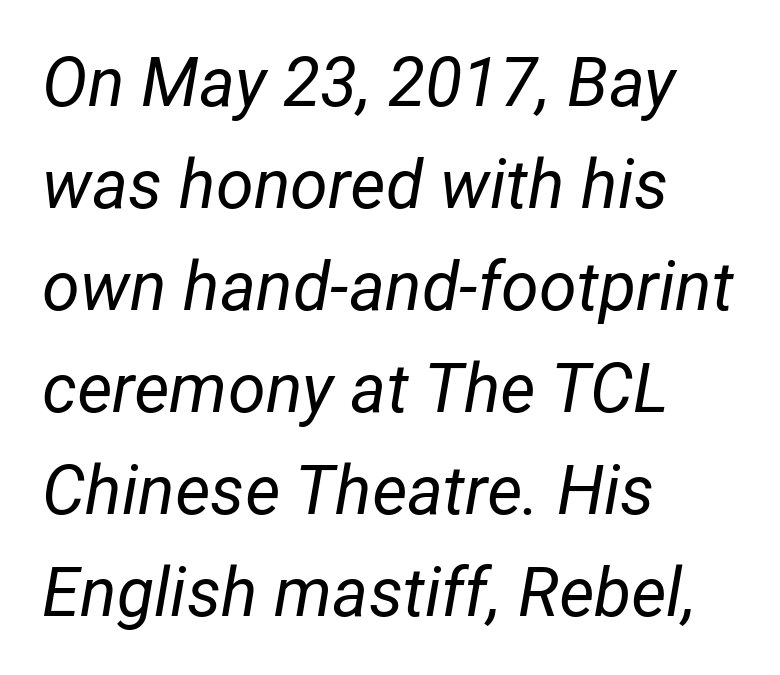
The image shows 68 px regular-weight type, italic (leaning right); set left-aligned, normal line spacing (1.5x), normal letter spacing, not underlined; low stroke contrast and a medium x-height.
